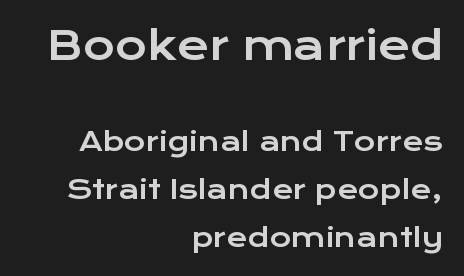
{"serif": "no", "italic": "no", "width": "wide", "stroke_contrast": "low", "x_height": "medium", "monospaced": "no", "underline": "no", "align": "right", "line_spacing_ratio": 1.86, "letter_spacing": "normal", "letter_spacing_em": 0.0, "larger_block": "first", "size_ratio": 1.5, "glyph_px": 39}
